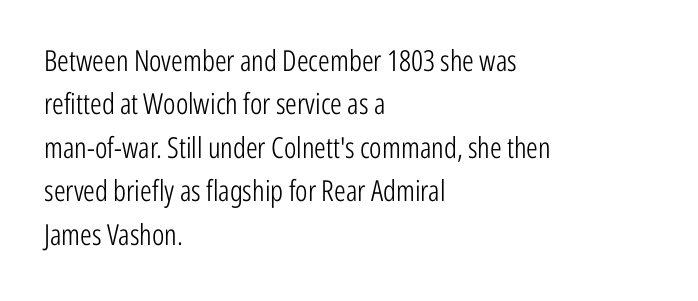
Q: Is the text bold? A: No.
Q: Is the text italic (slanted)? A: No, it is upright.
Q: Is the typeface a serif or a sans-serif typeface? A: Sans-serif.
Q: Is the text underlined? A: No.
Q: How is the paragraph aligned? A: Left-aligned.
Q: Is the spacing between letters normal or unusually wide? A: Normal.
Q: Is the spacing between lines tight, normal or loose? A: Normal.
Q: Width (condensed, normal, or wide)? A: Condensed.
Q: Stroke contrast? A: Low.
Q: x-height? A: Medium.
Q: Monospaced? A: No.
